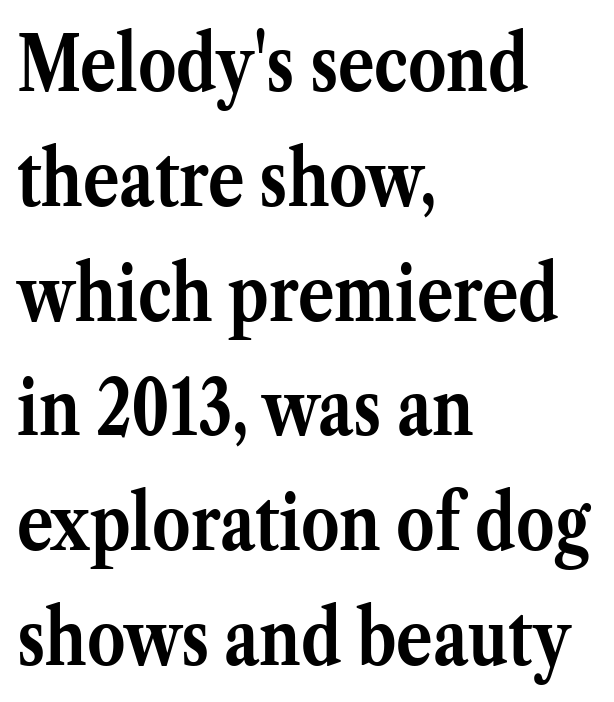
The image shows 76 px semibold serif type, upright; set left-aligned, normal line spacing (1.51x), normal letter spacing, not underlined; medium stroke contrast and a medium x-height.
